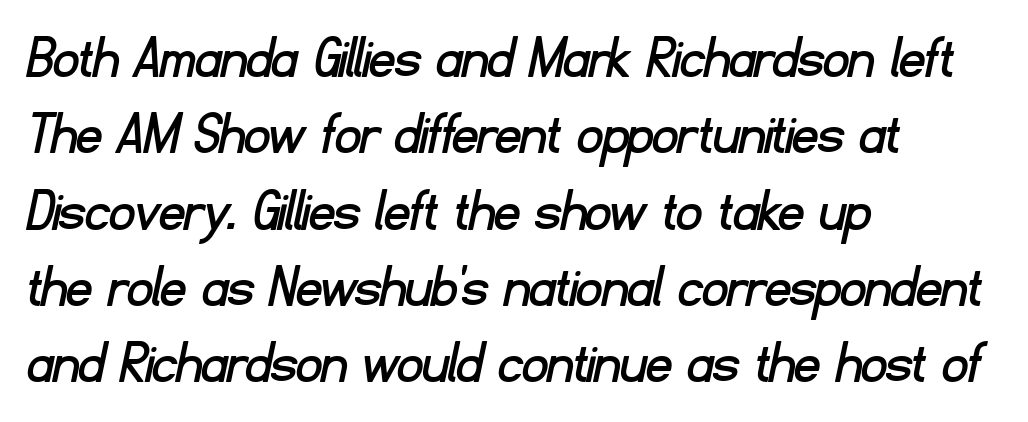
The image shows 62 px sans-serif type; set left-aligned, line spacing 1.23x, normal letter spacing, not underlined; low stroke contrast and a small x-height.
